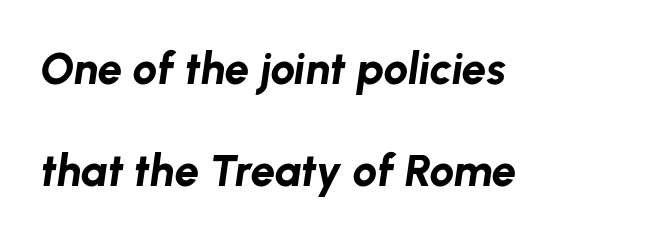
The image shows 44 px bold type, italic (leaning right); set left-aligned, loose line spacing (2.31x), normal letter spacing, not underlined; low stroke contrast and a medium x-height.
